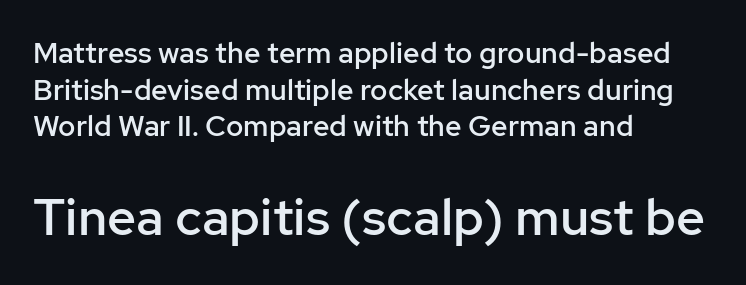
Q: Is the text bold? A: Semi-bold.
Q: Is the text italic (slanted)? A: No, it is upright.
Q: Is the typeface a serif or a sans-serif typeface? A: Sans-serif.
Q: Is the text underlined? A: No.
Q: How is the paragraph aligned? A: Left-aligned.
Q: Is the spacing between letters normal or unusually wide? A: Normal.
Q: Is the spacing between lines tight, normal or loose? A: Normal.
Q: Which block of text is set in a larger size, the first (top) or the second (bottom)? A: The second (bottom) one.
Q: Width (condensed, normal, or wide)? A: Normal.
Q: Stroke contrast? A: Low.
Q: x-height? A: Medium.
Q: Monospaced? A: No.
